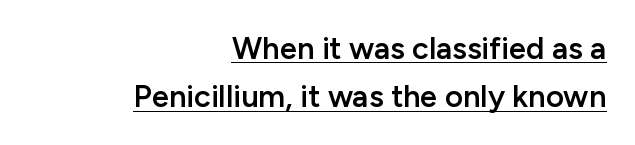
The image shows 31 px semibold sans-serif type, upright; set right-aligned, normal line spacing (1.56x), normal letter spacing, underlined; low stroke contrast and a medium x-height.
